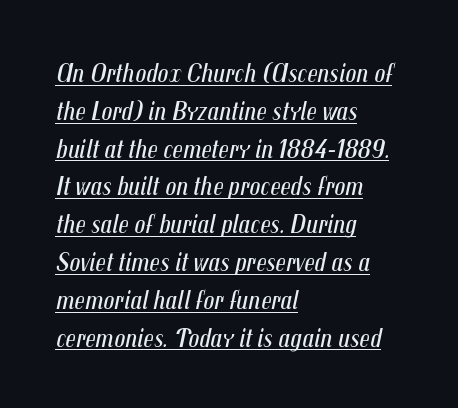
The type is set solid horizontally, with unmodified tracking. The typeface has the unassuming heft of standard copy or less. The rendering applies a slant to the glyphs. A typesetter would call this leading conventional body-copy spacing.
